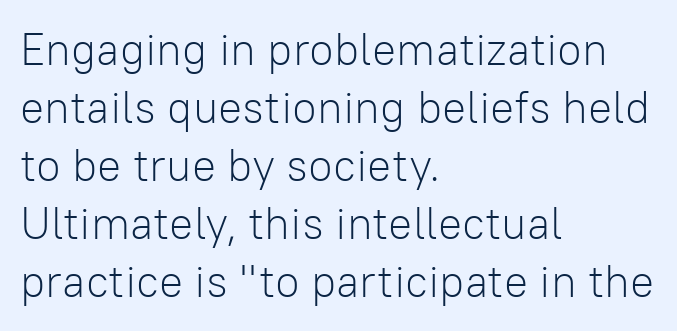
{"serif": "no", "italic": "no", "bold": "no", "weight": "light", "width": "normal", "stroke_contrast": "low", "x_height": "medium", "monospaced": "no", "underline": "no", "align": "left", "line_spacing": "normal", "line_spacing_ratio": 1.29, "letter_spacing": "normal", "letter_spacing_em": 0.0, "glyph_px": 45}
